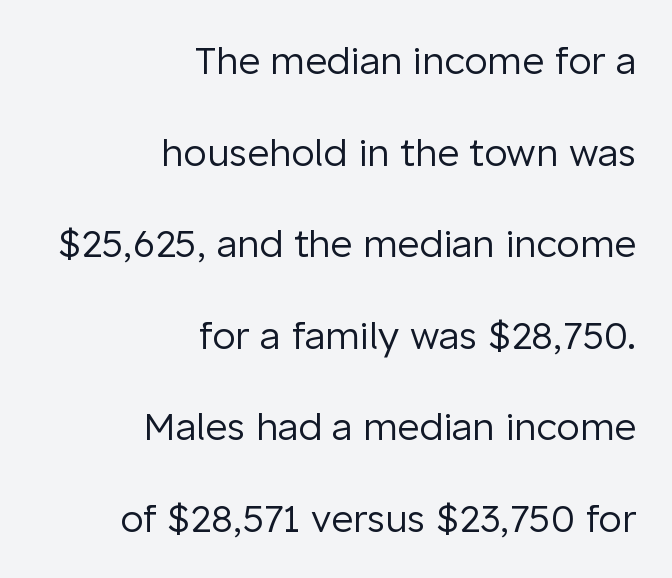
Q: Is the text bold? A: No.
Q: Is the text italic (slanted)? A: No, it is upright.
Q: Is the typeface a serif or a sans-serif typeface? A: Sans-serif.
Q: Is the text underlined? A: No.
Q: How is the paragraph aligned? A: Right-aligned.
Q: Is the spacing between letters normal or unusually wide? A: Normal.
Q: Is the spacing between lines tight, normal or loose? A: Loose.
Q: Width (condensed, normal, or wide)? A: Normal.
Q: Stroke contrast? A: Low.
Q: x-height? A: Medium.
Q: Monospaced? A: No.
